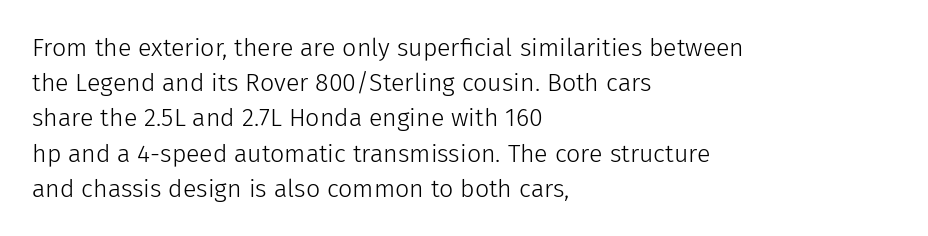
Q: Is the text bold? A: No.
Q: Is the text italic (slanted)? A: No, it is upright.
Q: Is the text underlined? A: No.
Q: How is the paragraph aligned? A: Left-aligned.
Q: Is the spacing between letters normal or unusually wide? A: Normal.
Q: Is the spacing between lines tight, normal or loose? A: Normal.
